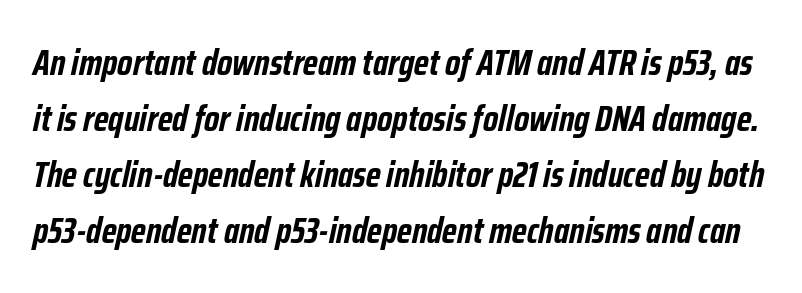
The letters sit at their default tracking, neither squeezed nor spread. Typesetter's note: full bold, strokes at maximum text heaviness. Posture: slanted. Leading: standard.
